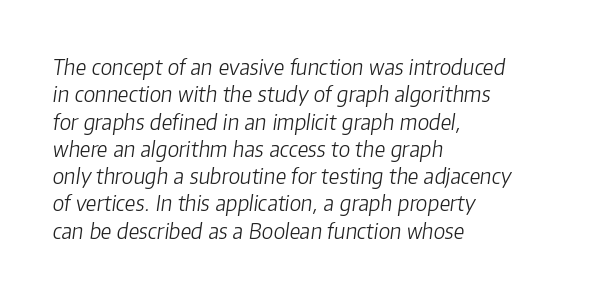
Q: Is the text bold? A: No.
Q: Is the text italic (slanted)? A: Yes, it leans right by about 8 degrees.
Q: Is the text underlined? A: No.
Q: How is the paragraph aligned? A: Left-aligned.
Q: Is the spacing between letters normal or unusually wide? A: Normal.
Q: Is the spacing between lines tight, normal or loose? A: Normal.
